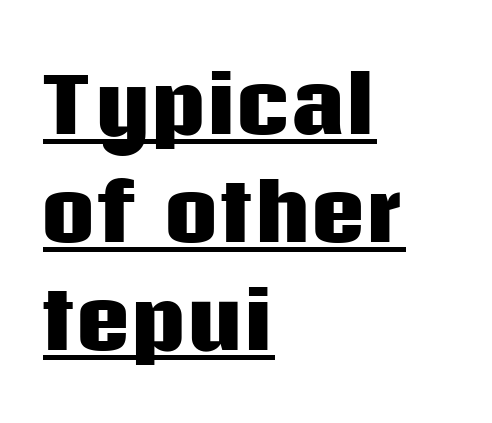
The image shows 76 px heavy sans-serif type, upright; set left-aligned, normal line spacing (1.42x), normal letter spacing, underlined; low stroke contrast and a large x-height.
